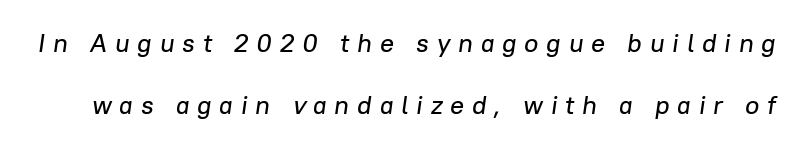
The image shows 26 px text type, italic (leaning right); set loose line spacing (2.39x), unusually wide letter spacing (+0.3 em), not underlined.
